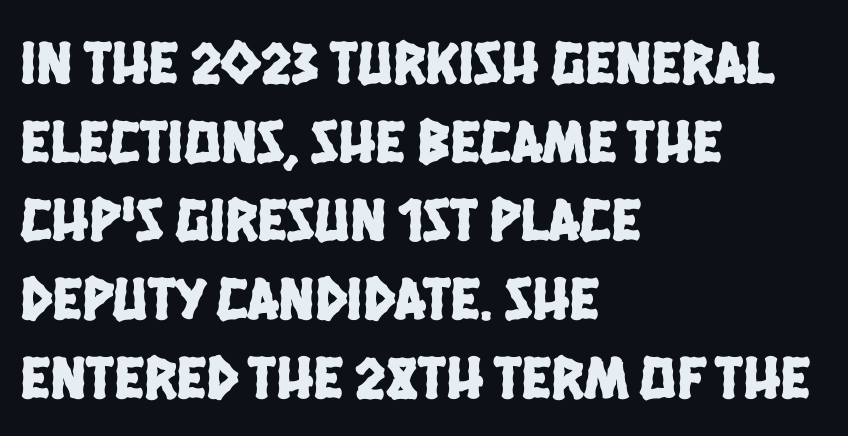
Q: Is the typeface a serif or a sans-serif typeface? A: Sans-serif.
Q: Is the text underlined? A: No.
Q: How is the paragraph aligned? A: Left-aligned.
Q: Is the spacing between letters normal or unusually wide? A: Normal.
Q: Is the spacing between lines tight, normal or loose? A: Normal.
Q: Width (condensed, normal, or wide)? A: Condensed.
Q: Stroke contrast? A: Low.
Q: x-height? A: Large.
Q: Monospaced? A: No.
